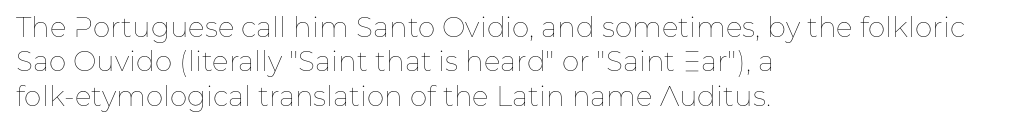
Q: Is the text bold? A: No.
Q: Is the text italic (slanted)? A: No, it is upright.
Q: Is the text underlined? A: No.
Q: How is the paragraph aligned? A: Left-aligned.
Q: Is the spacing between letters normal or unusually wide? A: Normal.
Q: Width (condensed, normal, or wide)? A: Normal.
Q: Stroke contrast? A: Low.
Q: x-height? A: Medium.
Q: Monospaced? A: No.
